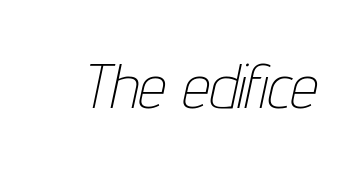
Q: Is the text bold? A: No.
Q: Is the text italic (slanted)? A: Yes, it leans right by about 12 degrees.
Q: Is the text underlined? A: No.
Q: Is the spacing between letters normal or unusually wide? A: Normal.
Q: Width (condensed, normal, or wide)? A: Condensed.
Q: Stroke contrast? A: Low.
Q: x-height? A: Medium.
Q: Monospaced? A: No.
